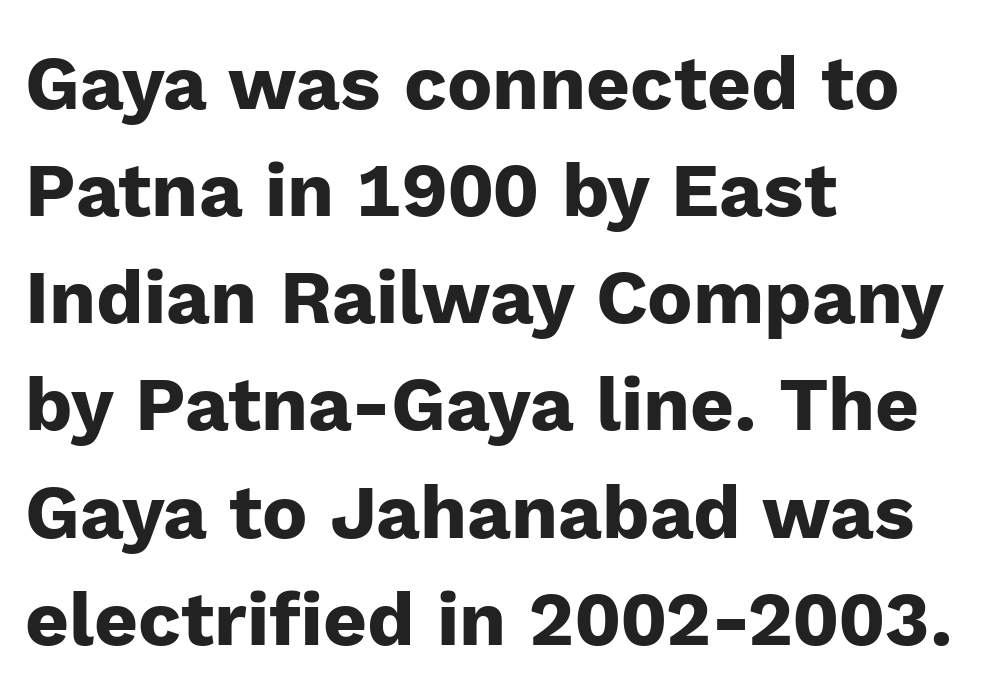
Think of a printed novel: that variable character pitch is what you see here. The text block is weighted toward the left margin, trailing off unevenly rightward. The typeface chosen for these lines omits serifs. The letters stand upright; this is a roman face. The vertical gap from one line to the next is medium. Anything drawn beneath the words? Only blank space.
